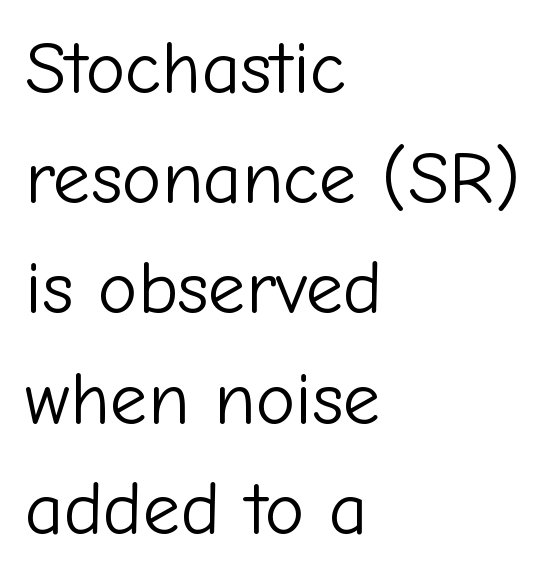
{"serif": "no", "italic": "no", "bold": "no", "weight": "light", "width": "normal", "stroke_contrast": "low", "x_height": "medium", "monospaced": "no", "underline": "no", "align": "left", "line_spacing": "normal", "line_spacing_ratio": 1.47, "letter_spacing": "normal", "letter_spacing_em": 0.0, "glyph_px": 75}
